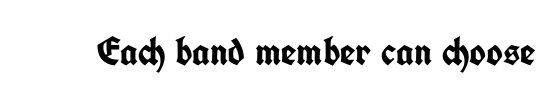
{"serif": "no", "italic": "no", "bold": "yes", "weight": "semibold", "width": "condensed", "stroke_contrast": "low", "x_height": "medium", "monospaced": "no", "underline": "no", "letter_spacing": "normal", "letter_spacing_em": 0.0, "glyph_px": 40}
